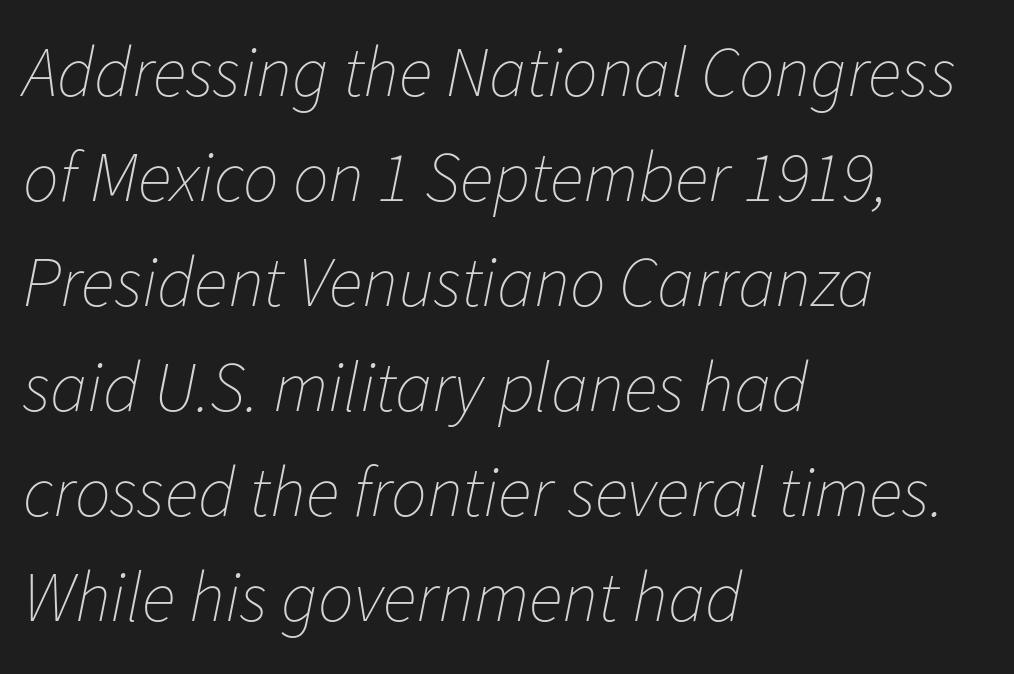
The image shows 71 px thin type, italic (leaning right); set left-aligned, normal line spacing (1.48x), normal letter spacing, not underlined; low stroke contrast and a medium x-height.
